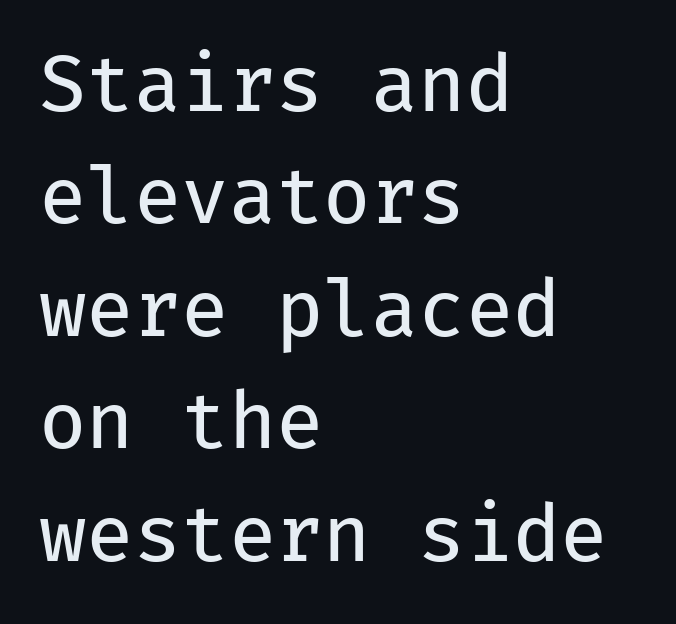
Q: Is the text bold? A: No.
Q: Is the text italic (slanted)? A: No, it is upright.
Q: Is the typeface a serif or a sans-serif typeface? A: Sans-serif.
Q: Is the text underlined? A: No.
Q: How is the paragraph aligned? A: Left-aligned.
Q: Is the spacing between letters normal or unusually wide? A: Normal.
Q: Is the spacing between lines tight, normal or loose? A: Normal.
Q: Width (condensed, normal, or wide)? A: Normal.
Q: Stroke contrast? A: Low.
Q: x-height? A: Medium.
Q: Monospaced? A: Yes.
